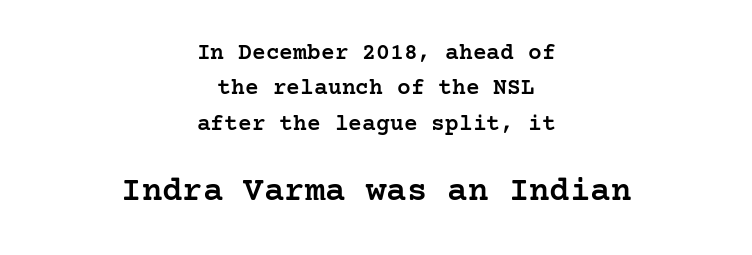
The image shows 34 px semibold serif type, upright; set centered, normal line spacing (1.54x), normal letter spacing, not underlined; the second (bottom) block is 1.48x larger; low stroke contrast and a medium x-height.
